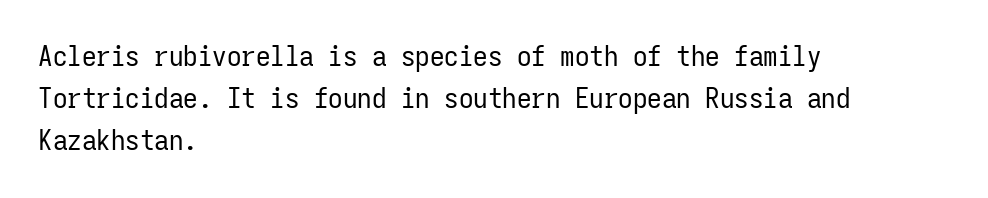
The image shows 29 px regular-weight, condensed sans-serif type, upright, monospaced; set left-aligned, normal line spacing (1.45x), normal letter spacing, not underlined; low stroke contrast and a medium x-height.
